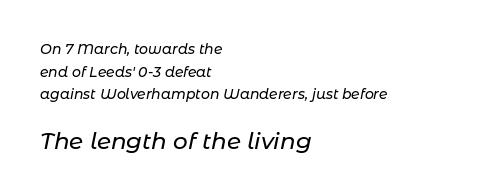
The string is rendered with underlining switched off. Reading down the block, your eye returns to a fixed left position each line. Scale increases going downward across the two blocks. Leading: standard. You can tell it's italic because the verticals aren't actually vertical. The rendering keeps characters at their native spacing.
